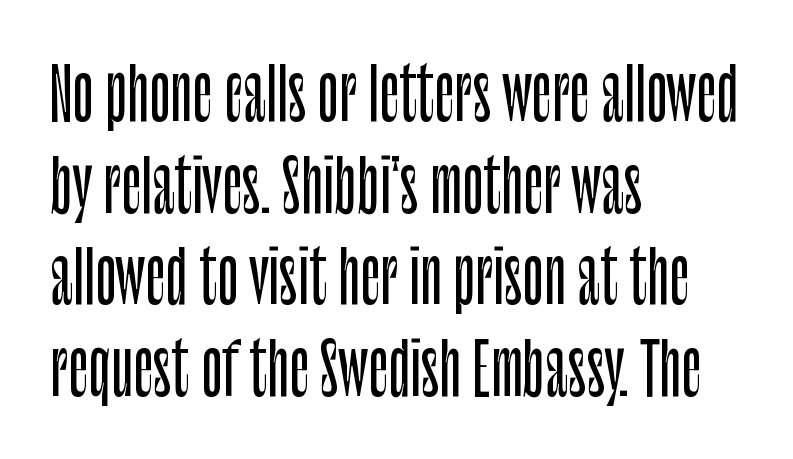
The image shows 70 px condensed sans-serif type, upright; set left-aligned, normal line spacing (1.31x), normal letter spacing, not underlined; low stroke contrast and a large x-height.
